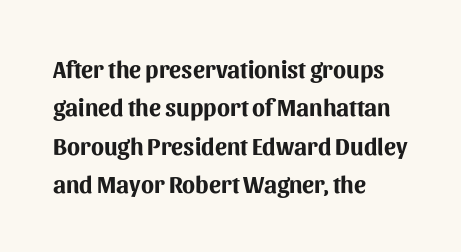
The image shows 24 px bold type, upright; set left-aligned, normal line spacing (1.6x), normal letter spacing, not underlined.
